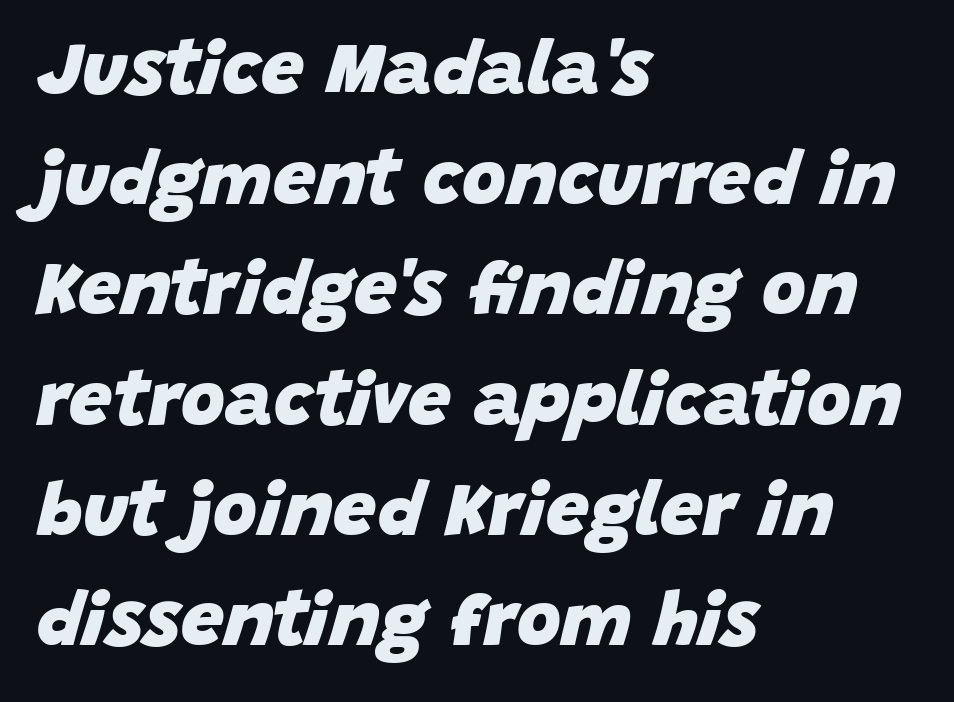
The image shows 76 px heavy type, italic (leaning right); set left-aligned, normal line spacing (1.45x), normal letter spacing, not underlined; low stroke contrast and a large x-height.
